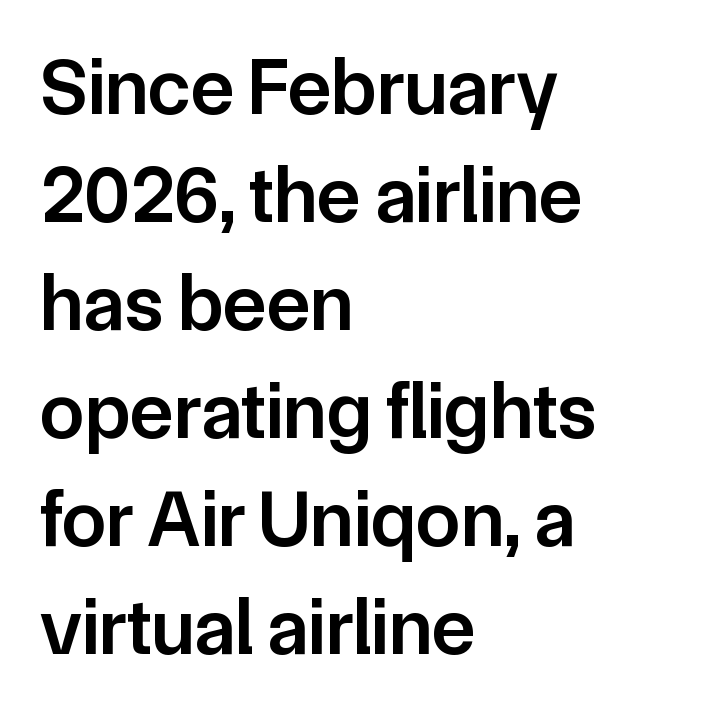
The image shows 80 px semibold sans-serif type, upright; set left-aligned, normal line spacing (1.35x), normal letter spacing, not underlined; low stroke contrast and a medium x-height.
